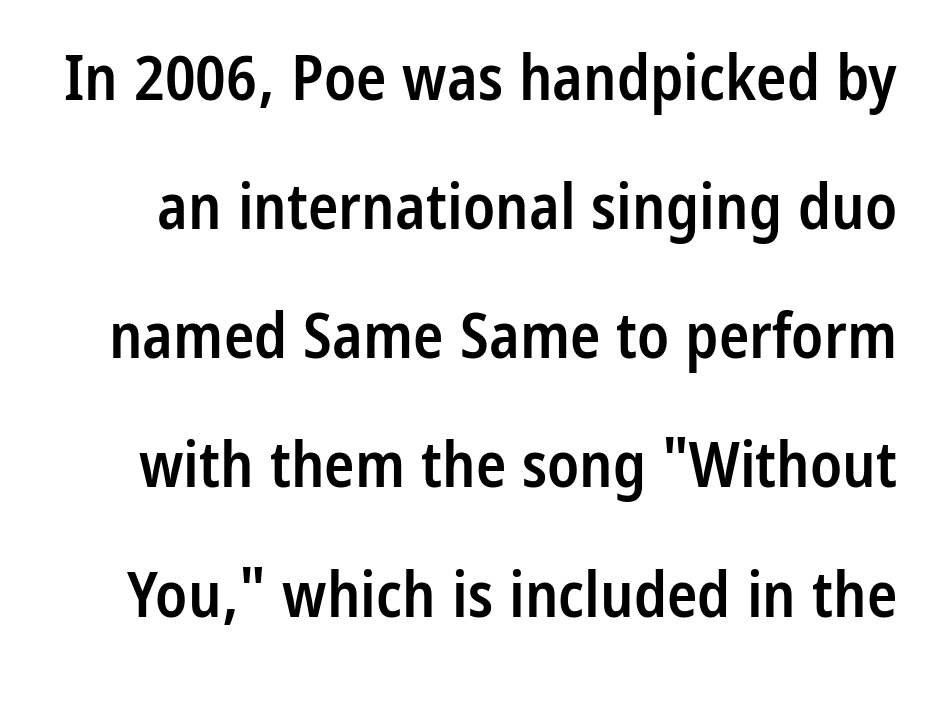
{"serif": "no", "italic": "no", "bold": "semi", "weight": "semibold", "width": "condensed", "stroke_contrast": "low", "x_height": "medium", "monospaced": "no", "underline": "no", "line_spacing": "loose", "line_spacing_ratio": 2.05, "letter_spacing": "normal", "letter_spacing_em": 0.0, "glyph_px": 63}
